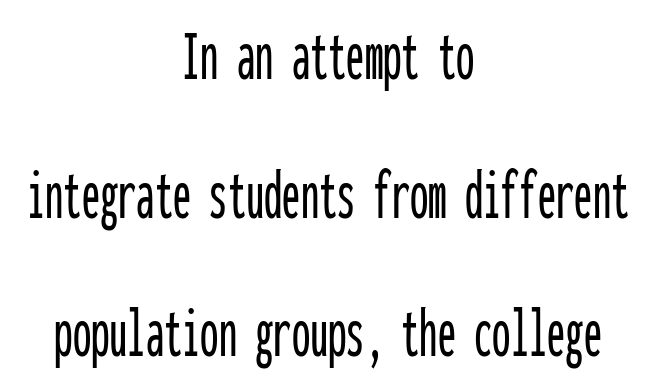
The line-height multiplier appears high, well above default. The strip under each line holds only bare page. The passage shown has conventional tracking throughout. Italic? Not at all — the glyphs are vertical. The typesetter chose a symmetrical, centered arrangement here.
